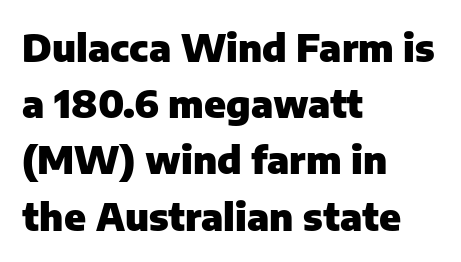
The image shows 38 px heavy sans-serif type, upright; set left-aligned, normal line spacing (1.48x), normal letter spacing, not underlined; low stroke contrast and a medium x-height.
